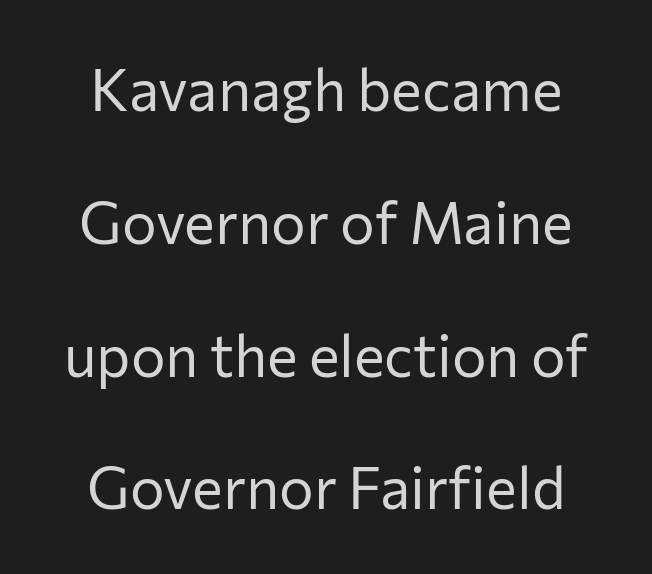
{"serif": "no", "italic": "no", "bold": "no", "weight": "regular", "width": "normal", "stroke_contrast": "low", "x_height": "medium", "monospaced": "no", "underline": "no", "line_spacing": "loose", "line_spacing_ratio": 2.29, "letter_spacing": "normal", "letter_spacing_em": 0.0, "glyph_px": 58}
